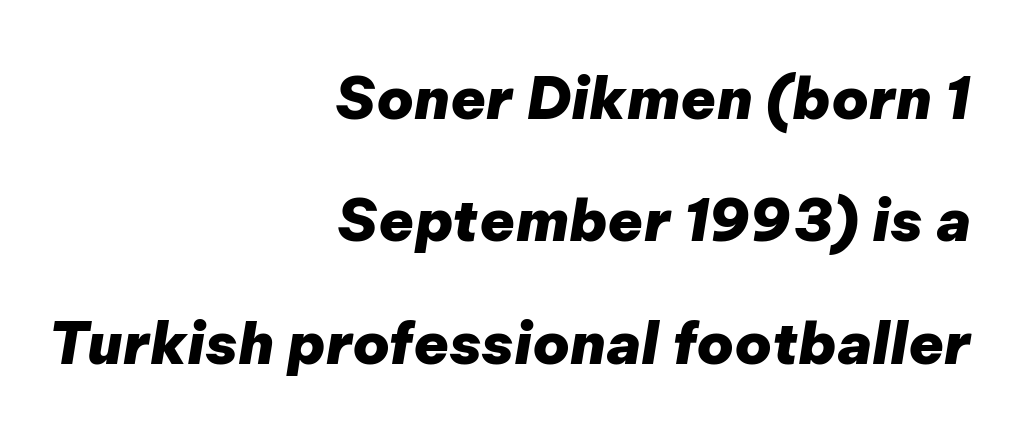
The image shows 58 px heavy type, italic (leaning right); set right-aligned, loose line spacing (2.11x), normal letter spacing, not underlined; low stroke contrast and a medium x-height.
